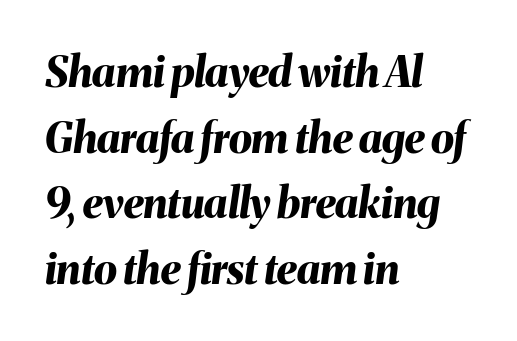
The image shows 42 px bold type, italic (leaning right); set left-aligned, normal line spacing (1.56x), normal letter spacing, not underlined; medium stroke contrast and a medium x-height.
